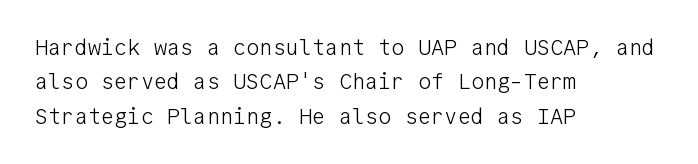
The specimen reads as upright at a glance. Is the stroke heavy? The answer is a plain regular-or-lighter. Clear beneath every line of the passage. Notice how descenders clear the ascenders below comfortably — that's standard leading.
